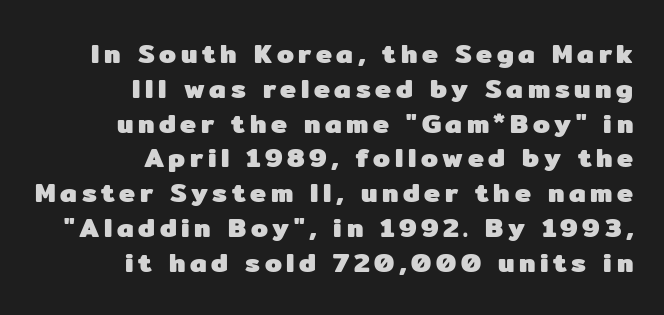
{"italic": "no", "bold": "yes", "underline": "no", "align": "right", "line_spacing": "normal", "line_spacing_ratio": 1.29, "glyph_px": 27}
